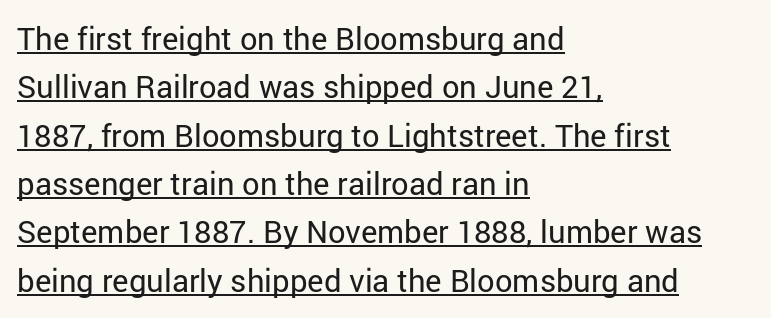
{"serif": "no", "italic": "no", "bold": "no", "weight": "regular", "width": "normal", "stroke_contrast": "low", "x_height": "medium", "monospaced": "no", "underline": "yes", "align": "left", "line_spacing": "normal", "line_spacing_ratio": 1.56, "letter_spacing": "normal", "letter_spacing_em": 0.0, "glyph_px": 31}
